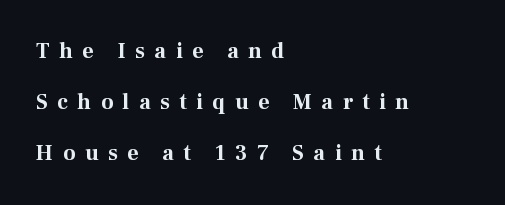
Q: Is the text bold? A: Yes.
Q: Is the text italic (slanted)? A: No, it is upright.
Q: Is the text underlined? A: No.
Q: How is the paragraph aligned? A: Left-aligned.
Q: Is the spacing between letters normal or unusually wide? A: Unusually wide.
Q: Is the spacing between lines tight, normal or loose? A: Loose.
